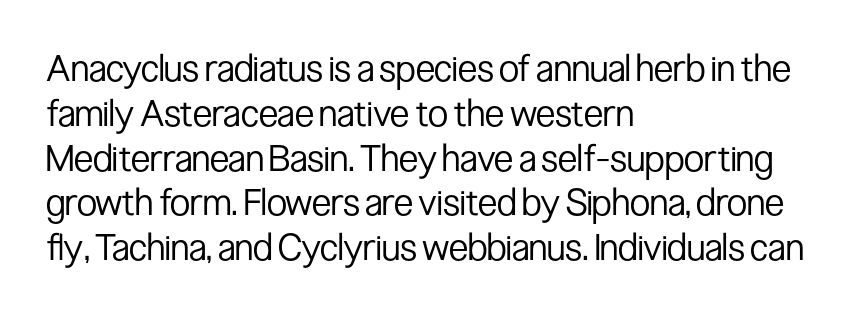
The paragraph shown leans on its left margin. The characters display no serif detailing; their extremities are plain. Here the designer chose a conventional face with non-uniform glyph widths. The horizontal fit of the characters is conventional and even.
